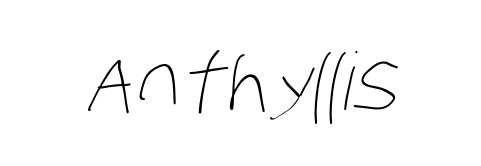
The image shows 79 px thin, condensed type; set normal letter spacing, not underlined; low stroke contrast and a large x-height.
